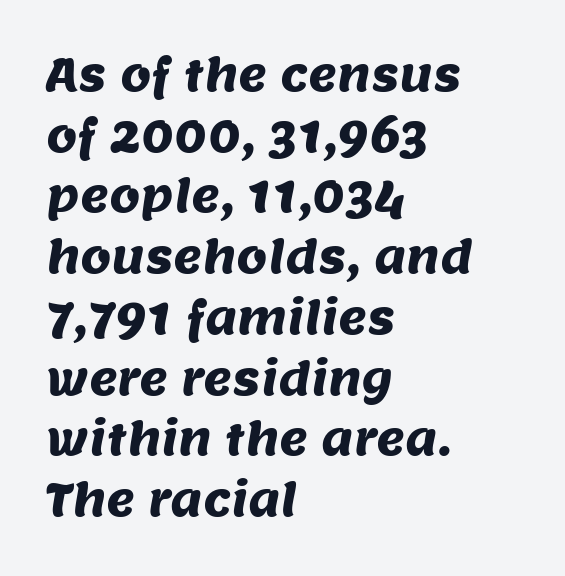
The image shows 44 px sans-serif type; set left-aligned, normal line spacing (1.38x), normal letter spacing, not underlined; medium stroke contrast and a large x-height.
